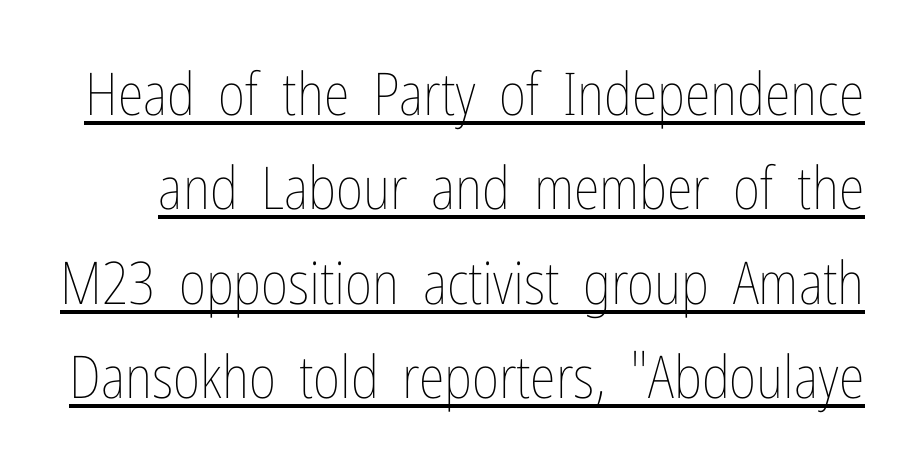
{"italic": "no", "bold": "no", "weight": "thin", "width": "condensed", "stroke_contrast": "low", "x_height": "medium", "monospaced": "no", "underline": "yes", "line_spacing": "normal", "line_spacing_ratio": 1.6, "letter_spacing": "normal", "letter_spacing_em": 0.0, "glyph_px": 59}
